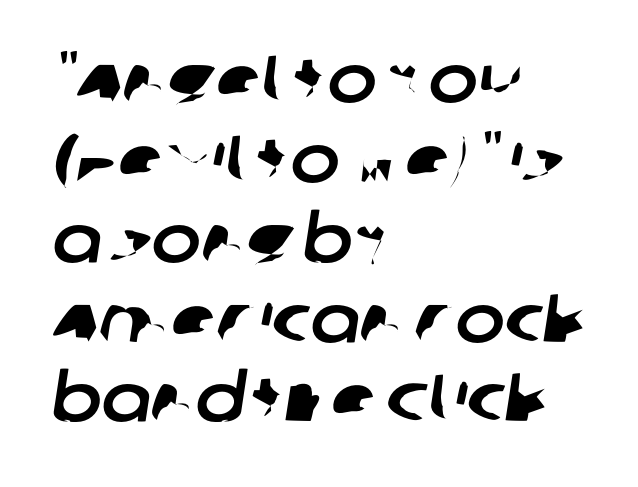
The image shows 66 px sans-serif type; set left-aligned, line spacing 1.21x, normal letter spacing, not underlined; low stroke contrast and a large x-height.
